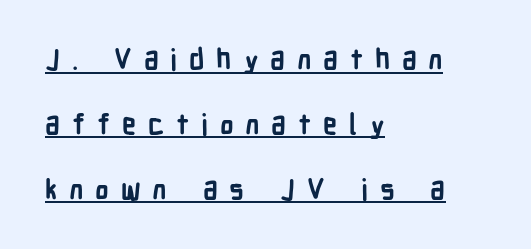
Q: Is the text bold? A: Yes.
Q: Is the text italic (slanted)? A: No, it is upright.
Q: Is the typeface a serif or a sans-serif typeface? A: Sans-serif.
Q: Is the text underlined? A: Yes.
Q: How is the paragraph aligned? A: Left-aligned.
Q: Is the spacing between letters normal or unusually wide? A: Unusually wide.
Q: Is the spacing between lines tight, normal or loose? A: Loose.
Q: Width (condensed, normal, or wide)? A: Condensed.
Q: Stroke contrast? A: Low.
Q: x-height? A: Medium.
Q: Monospaced? A: No.
